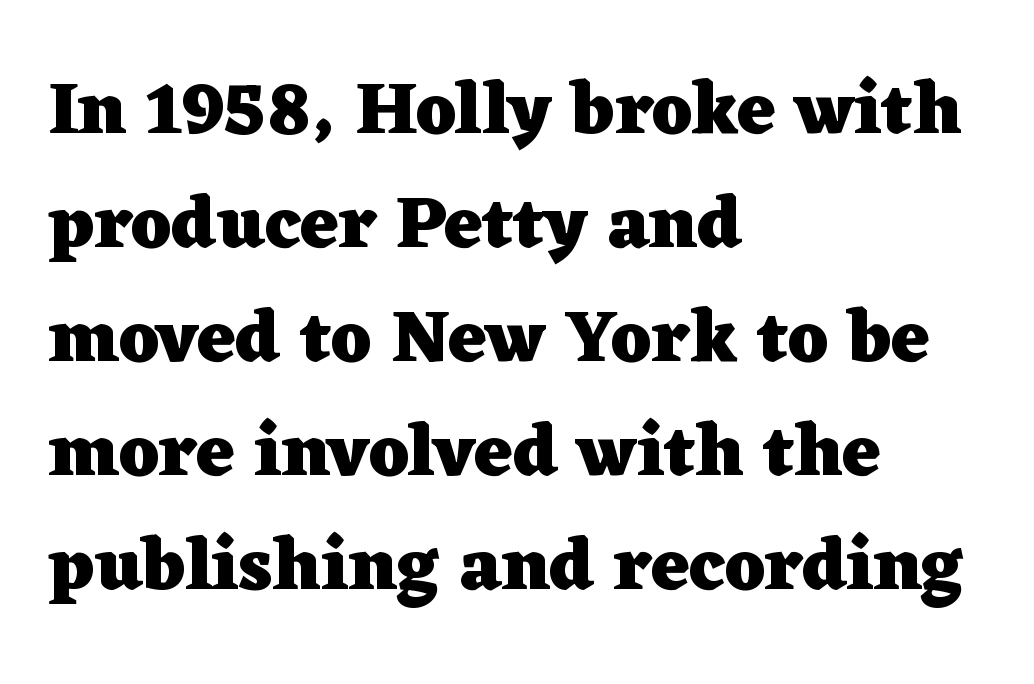
Unmarked baselines from the first word to the last. The lines are quadded left. Each word holds together tightly as a unit, with standard inter-letter gaps. Varying glyph widths throughout — classic text-font behaviour. Every character sits straight up, as roman type does.
